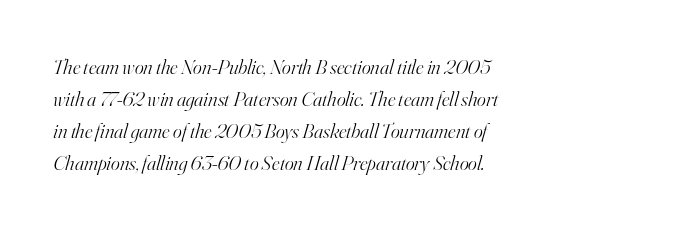
The image shows 21 px text type, italic (leaning right); set left-aligned, normal line spacing (1.52x), normal letter spacing, not underlined.
